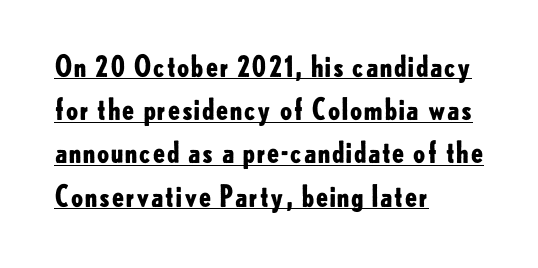
The image shows 29 px bold sans-serif type, upright; set left-aligned, normal line spacing (1.49x), normal letter spacing, underlined; low stroke contrast and a small x-height.
